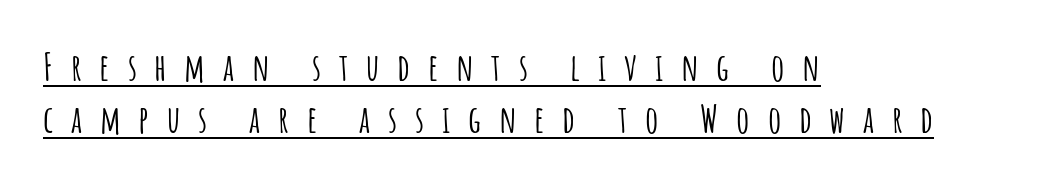
The image shows 37 px condensed sans-serif type, upright; set left-aligned, normal line spacing (1.4x), unusually wide letter spacing (+0.48 em), underlined; low stroke contrast and a large x-height.
